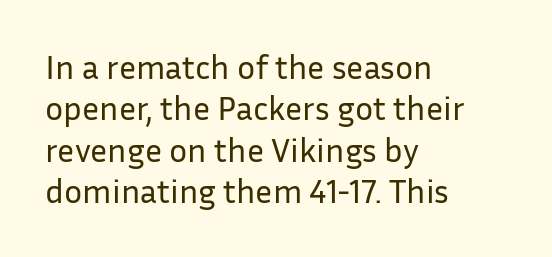
Q: Is the text bold? A: No.
Q: Is the text italic (slanted)? A: No, it is upright.
Q: Is the typeface a serif or a sans-serif typeface? A: Sans-serif.
Q: Is the text underlined? A: No.
Q: How is the paragraph aligned? A: Left-aligned.
Q: Is the spacing between letters normal or unusually wide? A: Normal.
Q: Width (condensed, normal, or wide)? A: Normal.
Q: Stroke contrast? A: Low.
Q: x-height? A: Medium.
Q: Monospaced? A: No.
